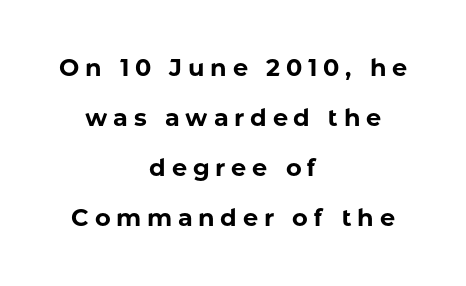
The letterforms stand isolated, each surrounded by extra space. You could fit nearly another row in the gap between these rows. Italic: no, the glyphs are upright roman. One-word summary of the alignment: center. The face used here has the dense, thick strokes of a bold. Descenders hang freely into open space.
